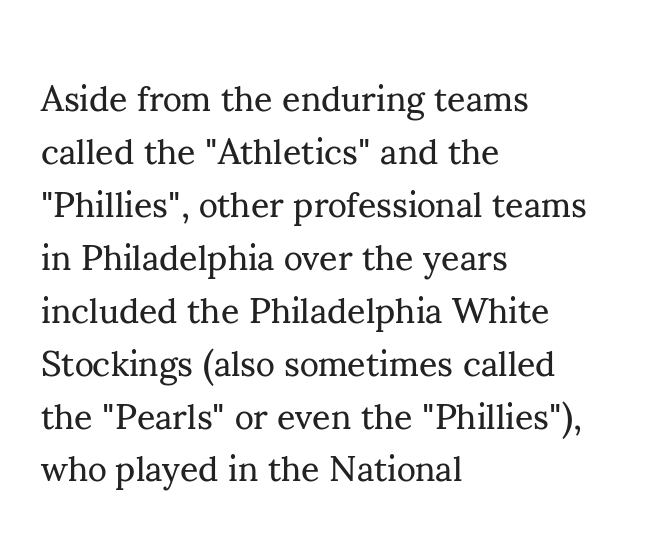
{"serif": "yes", "italic": "no", "bold": "no", "weight": "regular", "width": "normal", "stroke_contrast": "medium", "x_height": "small", "monospaced": "no", "underline": "no", "align": "left", "line_spacing": "normal", "line_spacing_ratio": 1.47, "letter_spacing": "normal", "letter_spacing_em": 0.0, "glyph_px": 36}
